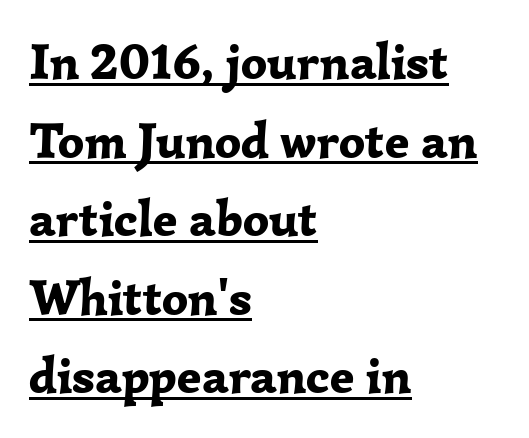
A serif font was chosen for this passage. Designer's note — italics off, roman on. The letters sit at their default tracking, neither squeezed nor spread. Each line of the rendering has a horizontal stroke beneath the glyphs. If you drew a ruler down the left edge, every line would touch it.
